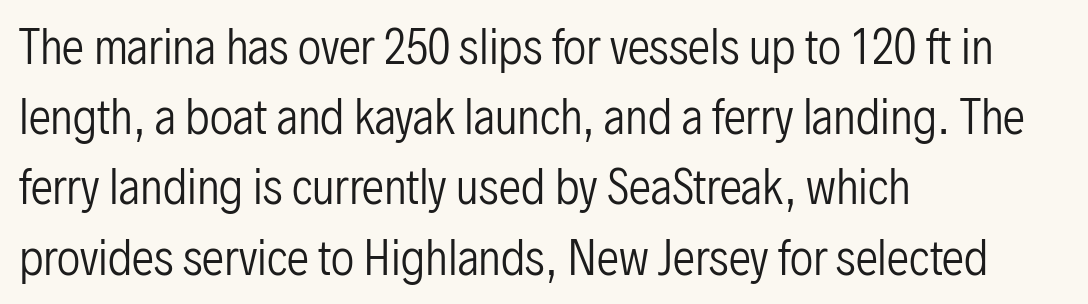
Q: Is the text bold? A: No.
Q: Is the text italic (slanted)? A: No, it is upright.
Q: Is the typeface a serif or a sans-serif typeface? A: Sans-serif.
Q: Is the text underlined? A: No.
Q: How is the paragraph aligned? A: Left-aligned.
Q: Is the spacing between letters normal or unusually wide? A: Normal.
Q: Is the spacing between lines tight, normal or loose? A: Normal.
Q: Width (condensed, normal, or wide)? A: Condensed.
Q: Stroke contrast? A: Low.
Q: x-height? A: Medium.
Q: Monospaced? A: No.
